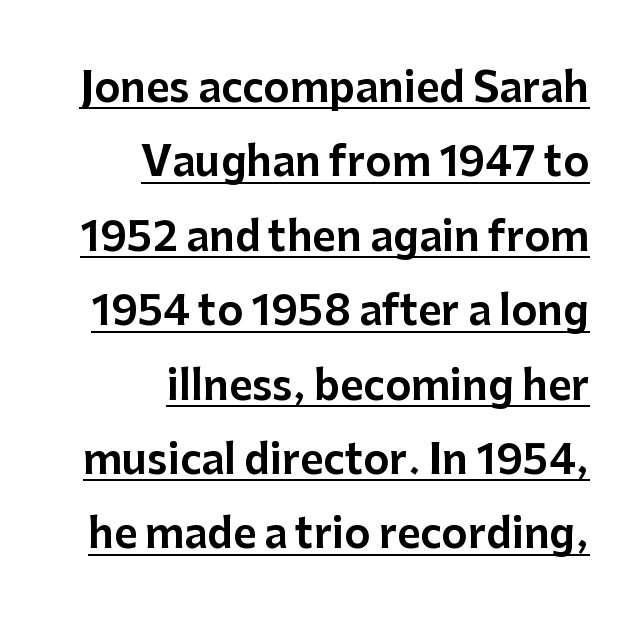
Reading down the block, your eye finds every line finishing at a fixed right position. Has an underline been added? It has. Do the characters align in a grid? No, the font is proportional. What stands out about the letter spacing? Nothing — it is the standard amount.
